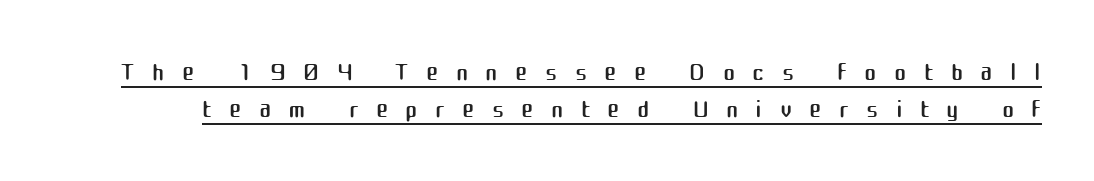
The image shows 37 px regular-weight sans-serif type, upright; set tight line spacing (1.0x), unusually wide letter spacing (+0.47 em), underlined; medium stroke contrast and a medium x-height.
